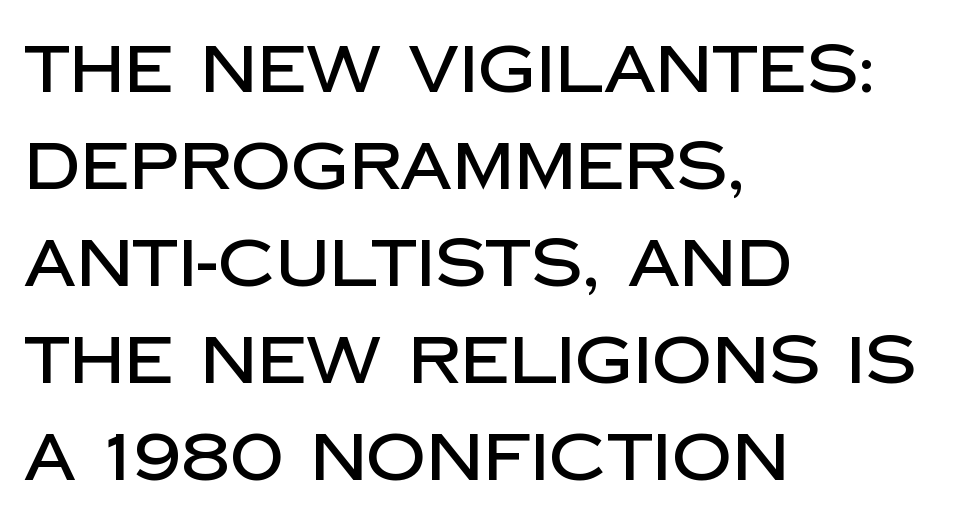
{"serif": "no", "italic": "no", "width": "normal", "stroke_contrast": "low", "x_height": "large", "monospaced": "no", "underline": "no", "align": "left", "line_spacing": "normal", "line_spacing_ratio": 1.47, "letter_spacing": "normal", "letter_spacing_em": 0.0, "glyph_px": 66}
